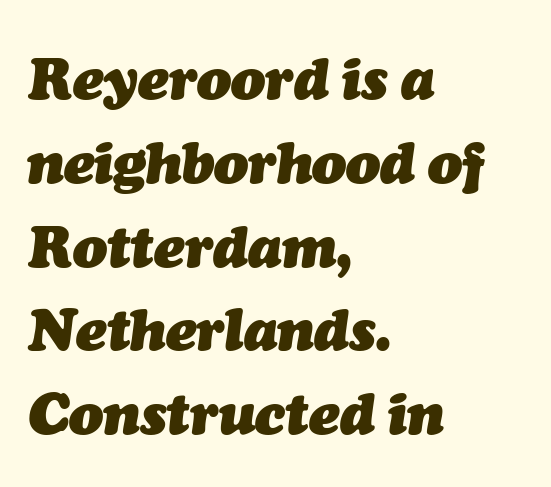
{"italic": "yes", "lean": "right", "slant_degrees": 7, "bold": "yes", "weight": "heavy", "width": "normal", "stroke_contrast": "medium", "x_height": "medium", "monospaced": "no", "underline": "no", "align": "left", "line_spacing": "normal", "line_spacing_ratio": 1.47, "letter_spacing": "normal", "letter_spacing_em": 0.0, "glyph_px": 57}
